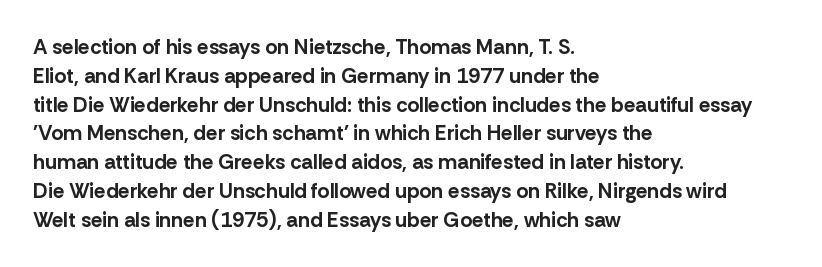
Leftover space on each line is placed entirely after the last word. The baseline area is clear. Tracking value appears to be zero — textbook default spacing. Is the type bold? Yes — the strokes are clearly thick and heavy.
